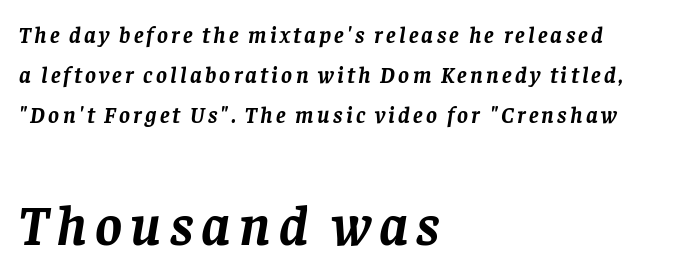
Typographically, this falls in the serif category. A classic flush-left, rag-right setting is used for this passage. This rendering features lettering with no underline. These lines are rendered in a variable-pitch font. Tall strokes in this sample are angled rather than plumb.
